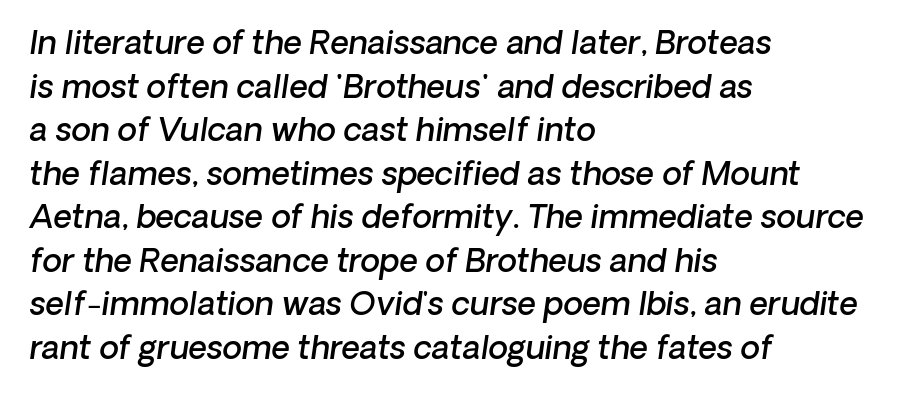
The image shows 32 px semibold sans-serif type; set left-aligned, normal line spacing (1.36x), normal letter spacing, not underlined; low stroke contrast and a medium x-height.
